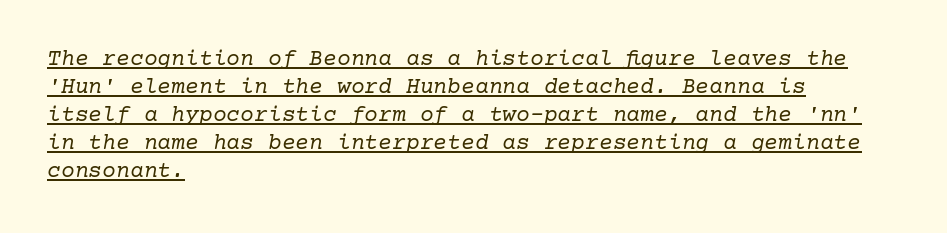
{"italic": "yes", "lean": "right", "slant_degrees": 10, "bold": "no", "underline": "yes", "align": "left", "line_spacing_ratio": 1.22, "letter_spacing": "normal", "letter_spacing_em": 0.0, "glyph_px": 23}
